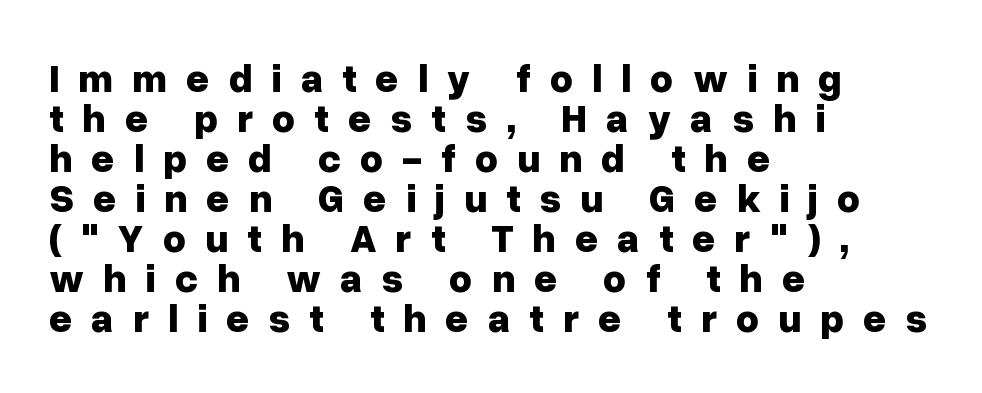
{"serif": "no", "italic": "no", "bold": "yes", "weight": "bold", "width": "normal", "stroke_contrast": "low", "x_height": "medium", "monospaced": "no", "underline": "no", "align": "left", "line_spacing": "tight", "line_spacing_ratio": 1.0, "letter_spacing": "wide", "letter_spacing_em": 0.47, "glyph_px": 40}
